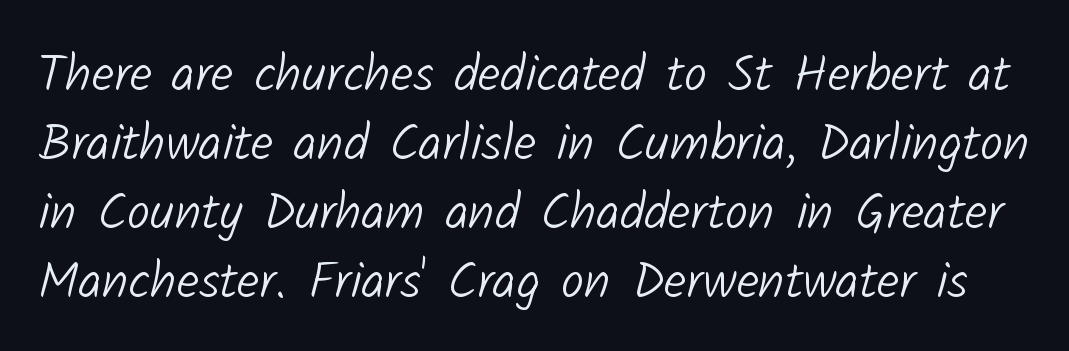
Q: Is the text bold? A: No.
Q: Is the typeface a serif or a sans-serif typeface? A: Sans-serif.
Q: Is the text underlined? A: No.
Q: Is the spacing between letters normal or unusually wide? A: Normal.
Q: Is the spacing between lines tight, normal or loose? A: Normal.
Q: Width (condensed, normal, or wide)? A: Normal.
Q: Stroke contrast? A: Low.
Q: x-height? A: Medium.
Q: Monospaced? A: No.
